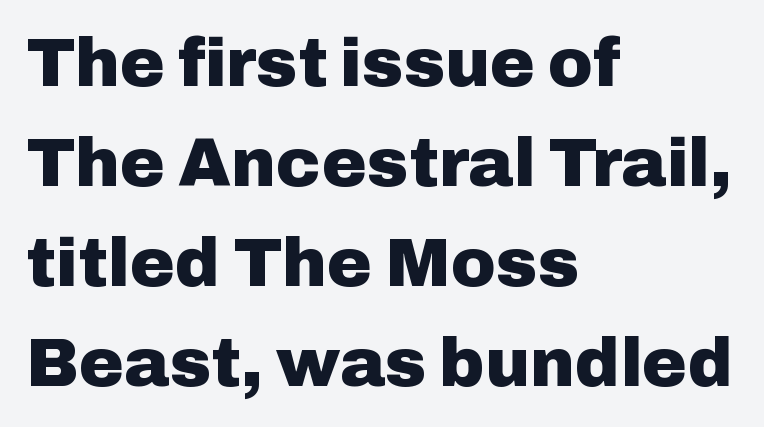
Q: Is the text bold? A: Yes.
Q: Is the text italic (slanted)? A: No, it is upright.
Q: Is the typeface a serif or a sans-serif typeface? A: Sans-serif.
Q: Is the text underlined? A: No.
Q: How is the paragraph aligned? A: Left-aligned.
Q: Is the spacing between letters normal or unusually wide? A: Normal.
Q: Is the spacing between lines tight, normal or loose? A: Normal.
Q: Width (condensed, normal, or wide)? A: Normal.
Q: Stroke contrast? A: Low.
Q: x-height? A: Medium.
Q: Monospaced? A: No.
